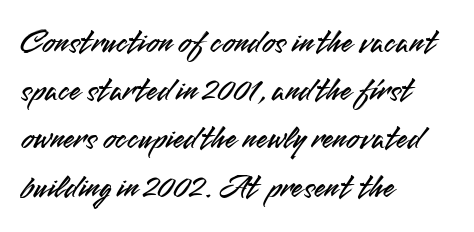
{"serif": "no", "width": "normal", "stroke_contrast": "medium", "x_height": "small", "monospaced": "no", "underline": "no", "align": "left", "line_spacing": "normal", "line_spacing_ratio": 1.46, "letter_spacing": "normal", "letter_spacing_em": 0.0, "glyph_px": 33}
